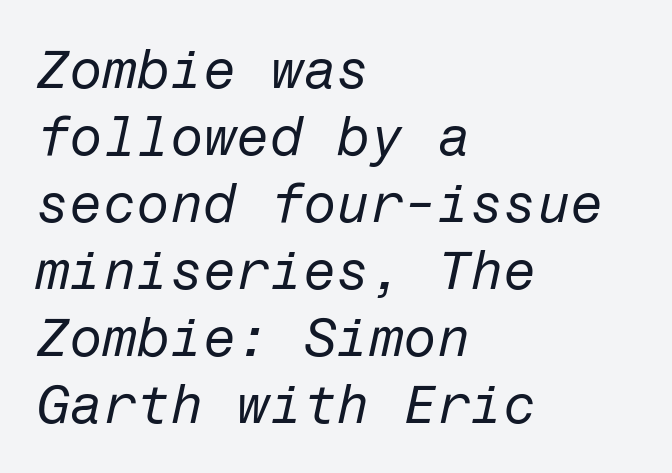
Descenders are the only things crossing below the line. Compared with typical body copy, the letter spacing here is the same. On a weight scale, this lands at 450 or below. If you drew a line through each stem, it would be angled.
